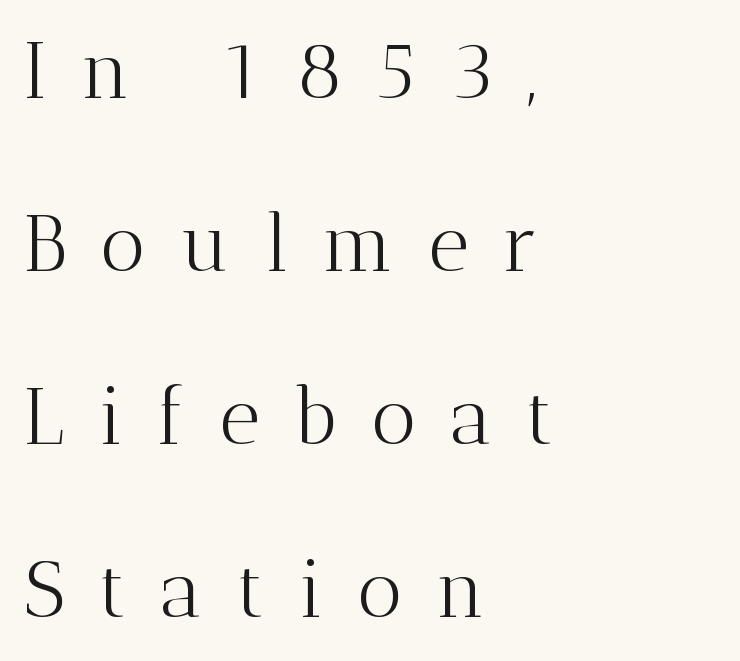
Q: Is the text bold? A: No.
Q: Is the text italic (slanted)? A: No, it is upright.
Q: Is the typeface a serif or a sans-serif typeface? A: Serif.
Q: Is the text underlined? A: No.
Q: How is the paragraph aligned? A: Left-aligned.
Q: Is the spacing between letters normal or unusually wide? A: Unusually wide.
Q: Is the spacing between lines tight, normal or loose? A: Loose.
Q: Width (condensed, normal, or wide)? A: Normal.
Q: Stroke contrast? A: Medium.
Q: x-height? A: Medium.
Q: Monospaced? A: No.
